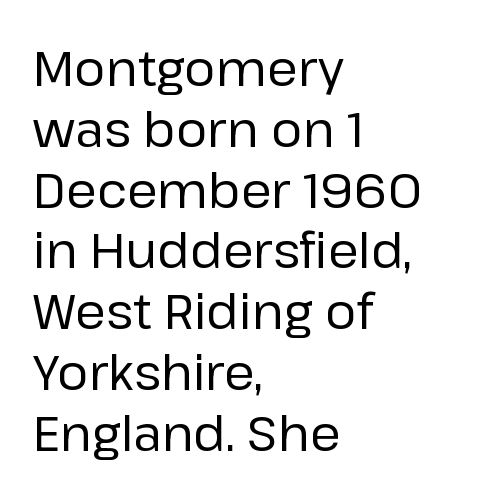
{"serif": "no", "italic": "no", "bold": "no", "weight": "regular", "width": "normal", "stroke_contrast": "low", "x_height": "medium", "monospaced": "no", "underline": "no", "align": "left", "line_spacing_ratio": 1.24, "letter_spacing": "normal", "letter_spacing_em": 0.0, "glyph_px": 49}
